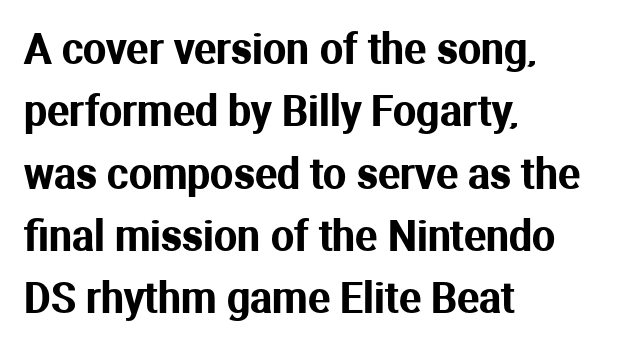
{"serif": "no", "italic": "no", "width": "normal", "stroke_contrast": "medium", "x_height": "medium", "monospaced": "no", "underline": "no", "align": "left", "line_spacing": "normal", "line_spacing_ratio": 1.52, "letter_spacing": "normal", "letter_spacing_em": 0.0, "glyph_px": 41}
